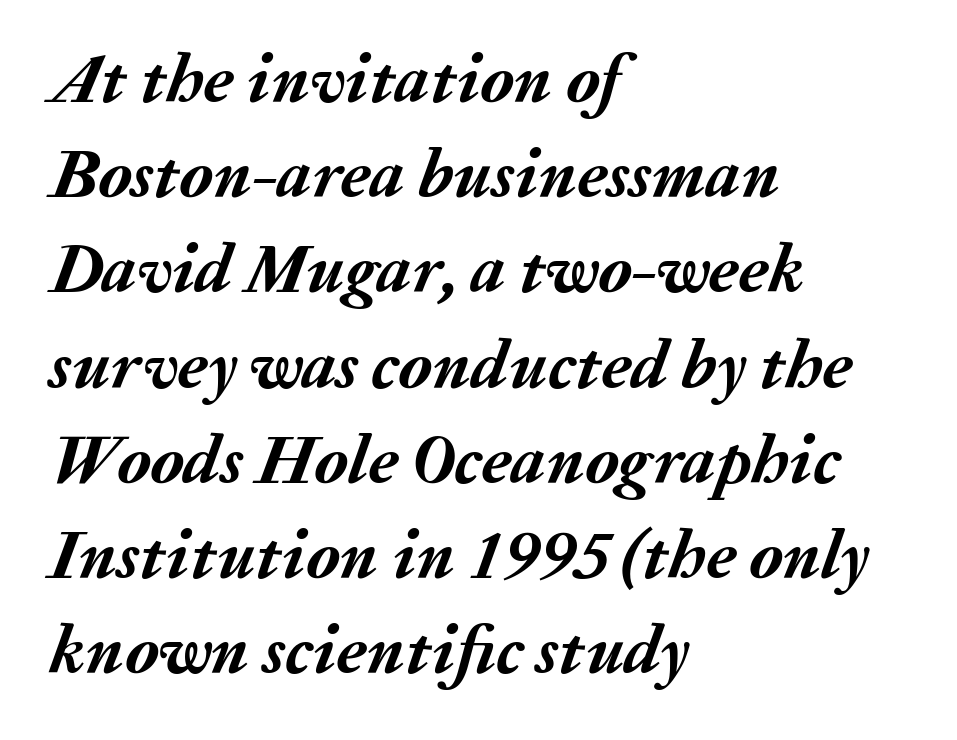
{"italic": "yes", "lean": "right", "slant_degrees": 20, "bold": "yes", "weight": "semibold", "width": "normal", "stroke_contrast": "medium", "x_height": "medium", "monospaced": "no", "underline": "no", "align": "left", "line_spacing": "normal", "line_spacing_ratio": 1.38, "letter_spacing": "normal", "letter_spacing_em": 0.0, "glyph_px": 69}
